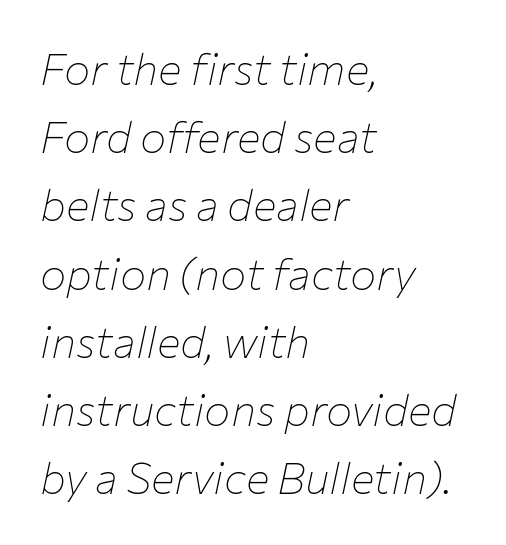
{"italic": "yes", "lean": "right", "slant_degrees": 12, "bold": "no", "weight": "thin", "width": "normal", "stroke_contrast": "low", "x_height": "medium", "monospaced": "no", "underline": "no", "align": "left", "line_spacing": "normal", "line_spacing_ratio": 1.55, "letter_spacing": "normal", "letter_spacing_em": 0.0, "glyph_px": 44}
